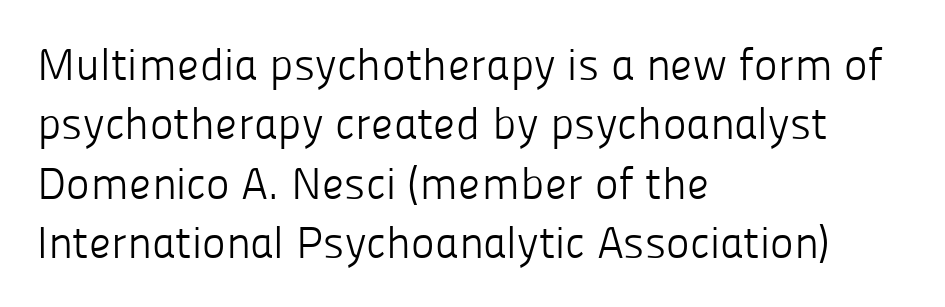
Q: Is the text bold? A: No.
Q: Is the text italic (slanted)? A: No, it is upright.
Q: Is the typeface a serif or a sans-serif typeface? A: Sans-serif.
Q: Is the text underlined? A: No.
Q: How is the paragraph aligned? A: Left-aligned.
Q: Is the spacing between letters normal or unusually wide? A: Normal.
Q: Is the spacing between lines tight, normal or loose? A: Normal.
Q: Width (condensed, normal, or wide)? A: Normal.
Q: Stroke contrast? A: Low.
Q: x-height? A: Medium.
Q: Monospaced? A: No.
